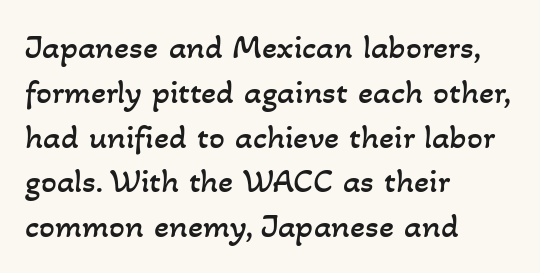
The image shows 35 px regular-weight type; set left-aligned, normal line spacing (1.28x), normal letter spacing, not underlined; low stroke contrast and a small x-height.
